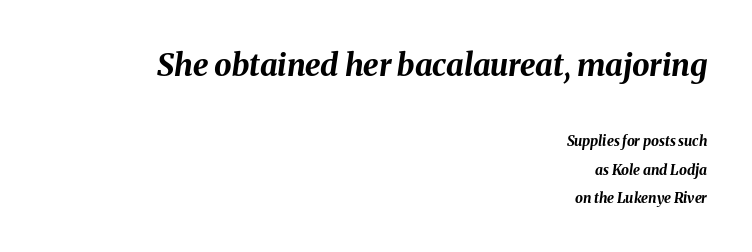
{"italic": "yes", "lean": "right", "slant_degrees": 8, "bold": "yes", "weight": "bold", "width": "normal", "stroke_contrast": "medium", "x_height": "medium", "monospaced": "no", "underline": "no", "align": "right", "line_spacing": "loose", "line_spacing_ratio": 2.02, "letter_spacing": "normal", "letter_spacing_em": 0.0, "larger_block": "first", "size_ratio": 2.21, "glyph_px": 31}
